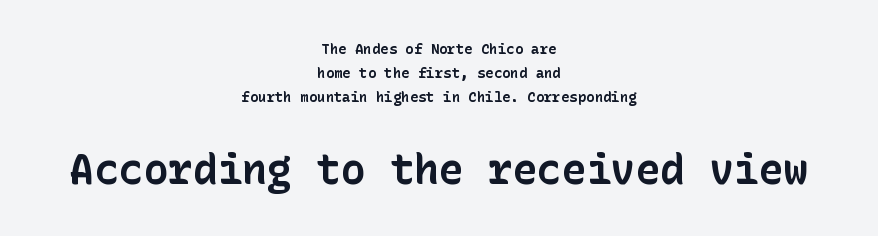
{"serif": "no", "italic": "no", "bold": "yes", "weight": "bold", "width": "normal", "stroke_contrast": "low", "x_height": "medium", "underline": "no", "align": "center", "line_spacing_ratio": 1.72, "letter_spacing": "normal", "letter_spacing_em": 0.0, "larger_block": "second", "size_ratio": 2.93, "glyph_px": 41}
